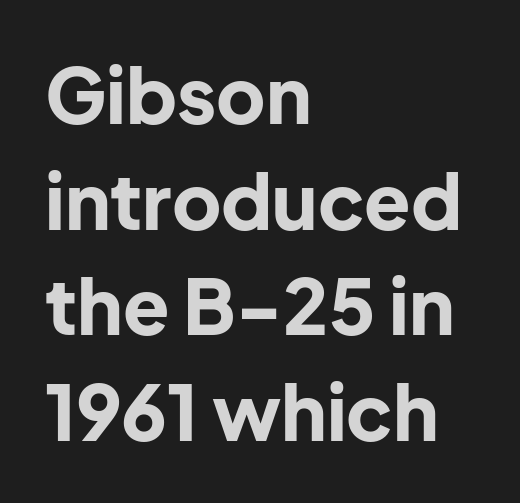
Q: Is the text bold? A: Yes.
Q: Is the text italic (slanted)? A: No, it is upright.
Q: Is the typeface a serif or a sans-serif typeface? A: Sans-serif.
Q: Is the text underlined? A: No.
Q: How is the paragraph aligned? A: Left-aligned.
Q: Is the spacing between letters normal or unusually wide? A: Normal.
Q: Is the spacing between lines tight, normal or loose? A: Normal.
Q: Width (condensed, normal, or wide)? A: Normal.
Q: Stroke contrast? A: Low.
Q: x-height? A: Medium.
Q: Monospaced? A: No.
